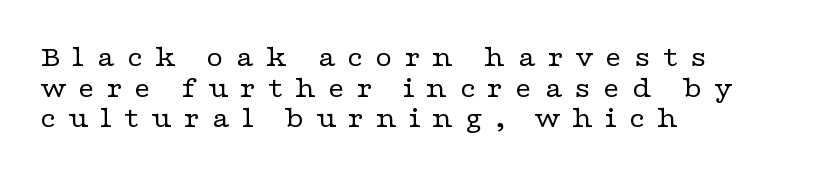
Q: Is the text bold? A: No.
Q: Is the text italic (slanted)? A: No, it is upright.
Q: Is the typeface a serif or a sans-serif typeface? A: Serif.
Q: Is the text underlined? A: No.
Q: How is the paragraph aligned? A: Left-aligned.
Q: Is the spacing between letters normal or unusually wide? A: Unusually wide.
Q: Is the spacing between lines tight, normal or loose? A: Tight.
Q: Width (condensed, normal, or wide)? A: Wide.
Q: Stroke contrast? A: Low.
Q: x-height? A: Medium.
Q: Monospaced? A: No.
